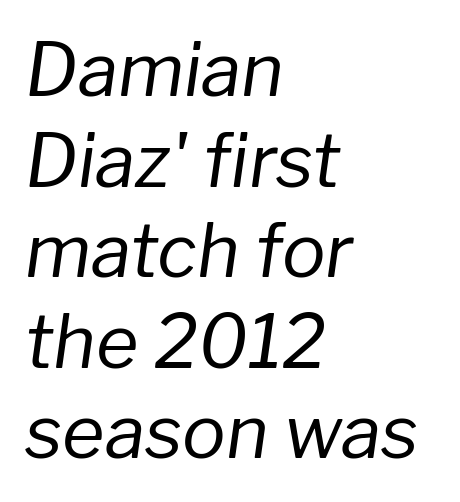
{"italic": "yes", "lean": "right", "slant_degrees": 8, "bold": "no", "weight": "regular", "width": "normal", "stroke_contrast": "low", "x_height": "medium", "monospaced": "no", "underline": "no", "align": "left", "line_spacing_ratio": 1.24, "letter_spacing": "normal", "letter_spacing_em": 0.0, "glyph_px": 73}
